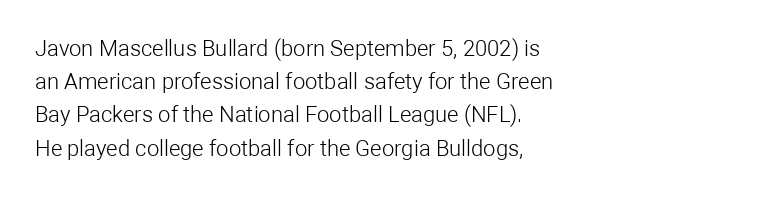
Q: Is the text bold? A: No.
Q: Is the text italic (slanted)? A: No, it is upright.
Q: Is the text underlined? A: No.
Q: How is the paragraph aligned? A: Left-aligned.
Q: Is the spacing between letters normal or unusually wide? A: Normal.
Q: Is the spacing between lines tight, normal or loose? A: Normal.
